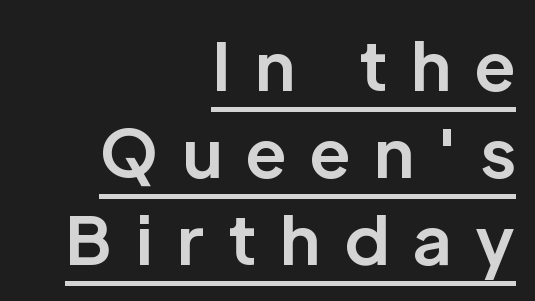
{"serif": "no", "italic": "no", "bold": "yes", "weight": "bold", "width": "normal", "stroke_contrast": "low", "x_height": "medium", "monospaced": "no", "underline": "yes", "align": "right", "line_spacing": "normal", "line_spacing_ratio": 1.32, "letter_spacing": "wide", "letter_spacing_em": 0.36, "glyph_px": 66}
